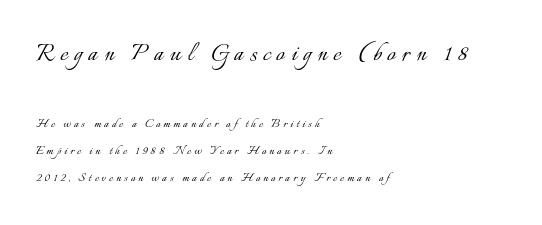
Q: Is the text bold? A: No.
Q: Is the text italic (slanted)? A: Yes.
Q: Is the text underlined? A: No.
Q: How is the paragraph aligned? A: Left-aligned.
Q: Is the spacing between letters normal or unusually wide? A: Unusually wide.
Q: Which block of text is set in a larger size, the first (top) or the second (bottom)? A: The first (top) one.
Q: Width (condensed, normal, or wide)? A: Normal.
Q: Stroke contrast? A: Low.
Q: x-height? A: Small.
Q: Monospaced? A: No.
